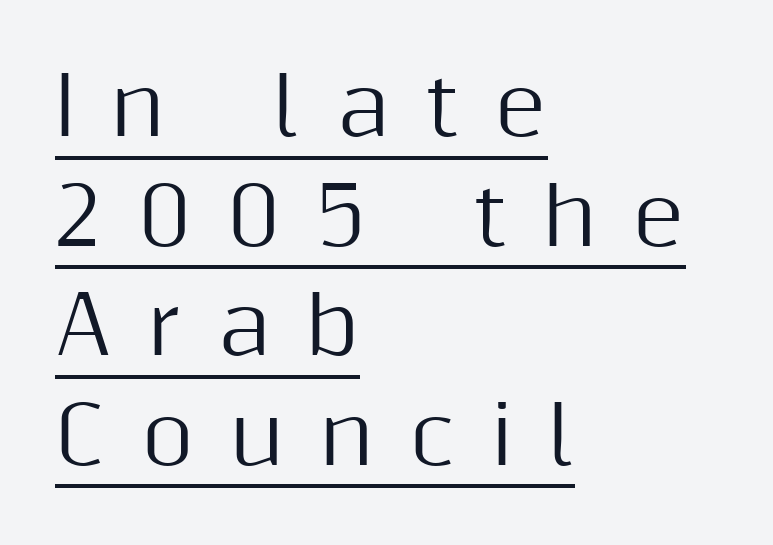
The image shows 80 px sans-serif type, upright; set left-aligned, normal line spacing (1.37x), unusually wide letter spacing (+0.45 em), underlined; medium stroke contrast and a medium x-height.
